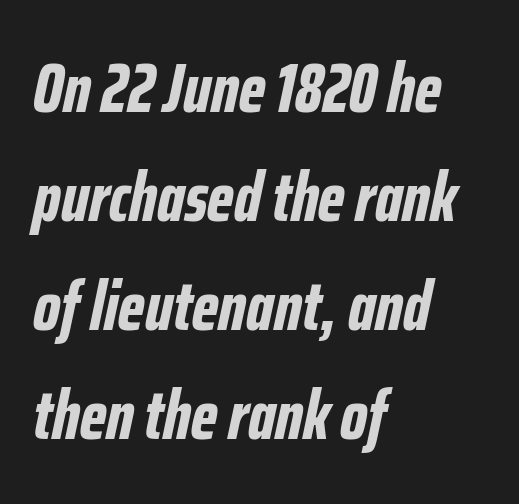
The image shows 69 px bold, condensed type, italic (leaning right); set left-aligned, normal line spacing (1.58x), normal letter spacing, not underlined; low stroke contrast and a medium x-height.
